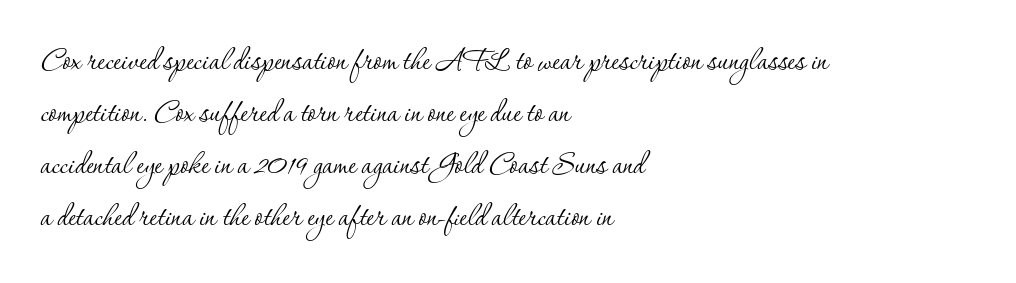
Q: Is the text bold? A: No.
Q: Is the text italic (slanted)? A: Yes.
Q: Is the typeface a serif or a sans-serif typeface? A: Serif.
Q: Is the text underlined? A: No.
Q: How is the paragraph aligned? A: Left-aligned.
Q: Is the spacing between letters normal or unusually wide? A: Normal.
Q: Is the spacing between lines tight, normal or loose? A: Normal.
Q: Width (condensed, normal, or wide)? A: Normal.
Q: Stroke contrast? A: Low.
Q: x-height? A: Small.
Q: Monospaced? A: No.
